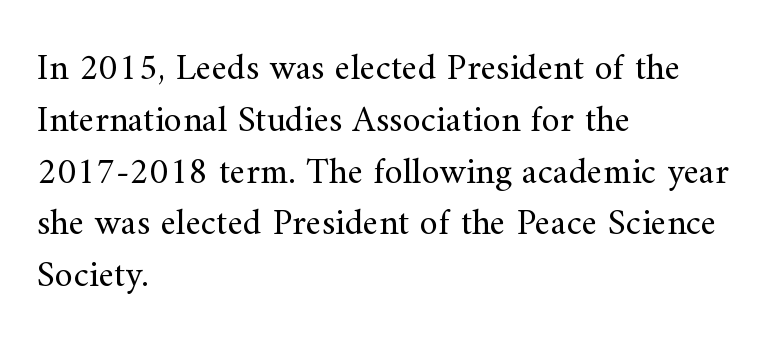
The image shows 37 px regular-weight serif type, upright; set left-aligned, normal line spacing (1.4x), normal letter spacing, not underlined; medium stroke contrast and a small x-height.
